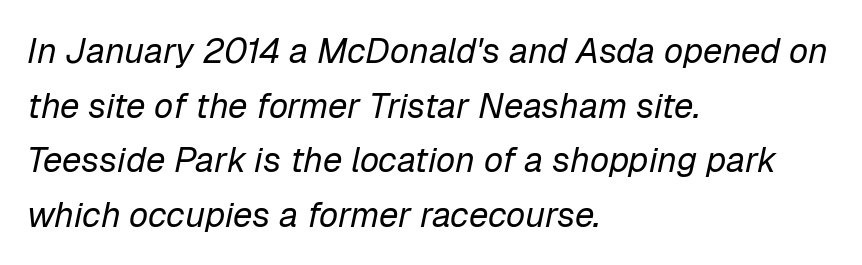
Reading down the column, the eye jumps a familiar distance to each next line. The letters look calm and open, with moderate or lighter stems. What stands out about the letter spacing? Nothing — it is the standard amount. The face used here is proportionally spaced, like ordinary book or web type. Notice how the passage keeps a crisp vertical edge on the left only.
